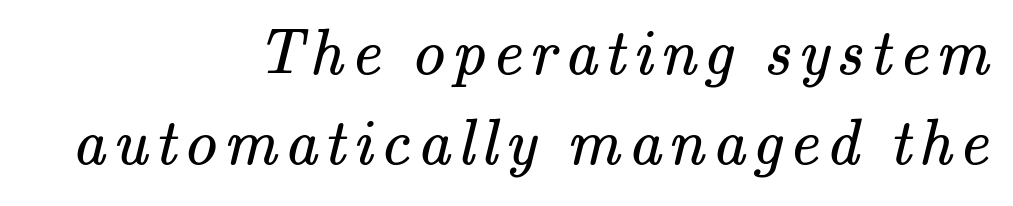
Q: Is the text bold? A: No.
Q: Is the typeface a serif or a sans-serif typeface? A: Serif.
Q: Is the text underlined? A: No.
Q: How is the paragraph aligned? A: Right-aligned.
Q: Is the spacing between lines tight, normal or loose? A: Normal.
Q: Width (condensed, normal, or wide)? A: Normal.
Q: Stroke contrast? A: Medium.
Q: x-height? A: Small.
Q: Monospaced? A: No.
